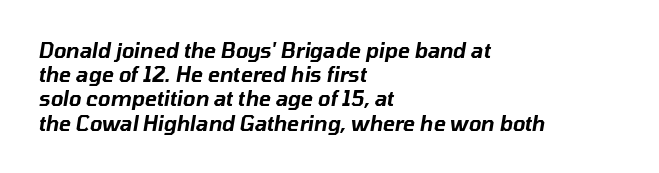
The image shows 20 px text type, italic (leaning right); set left-aligned, line spacing 1.21x, normal letter spacing, not underlined.
